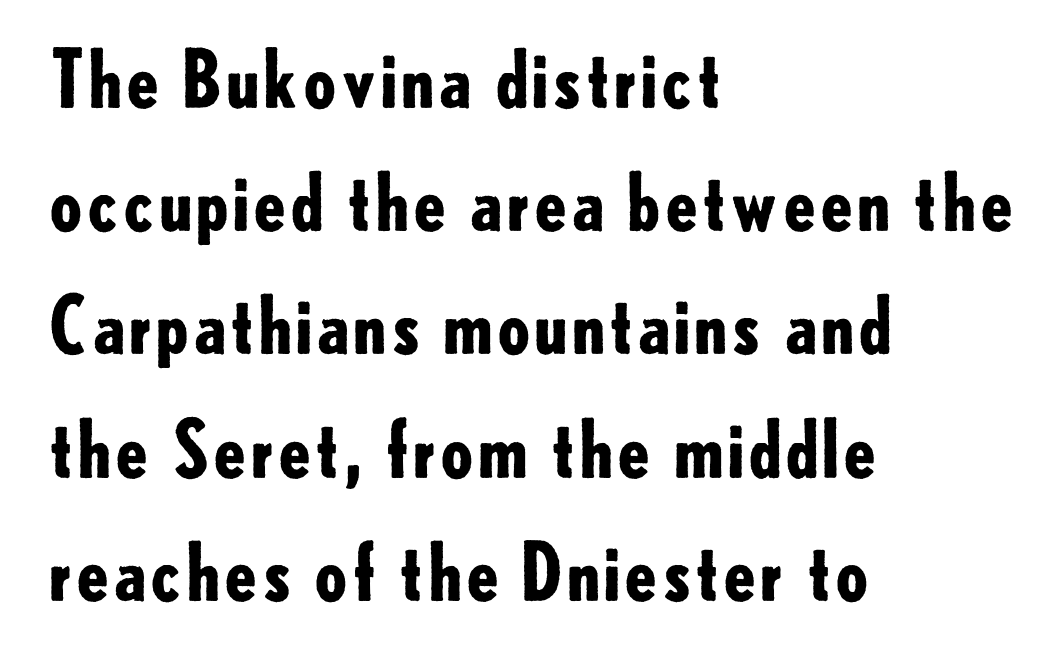
The image shows 77 px bold sans-serif type, upright; set left-aligned, normal line spacing (1.6x), normal letter spacing, not underlined; low stroke contrast and a small x-height.
